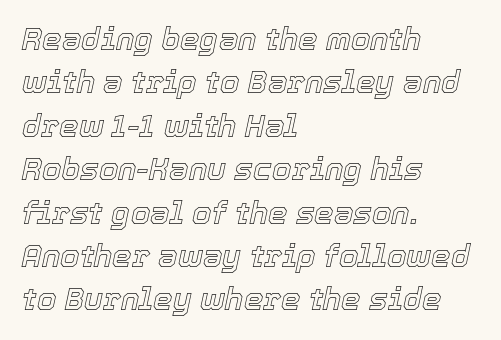
Between one letter and the next there's only the usual sliver of space. Proportional: the letters do not fall into vertical columns. What's the leading like? Ordinary, nothing unusual. This sample is left-justified, so line endings fall wherever the words run out.
